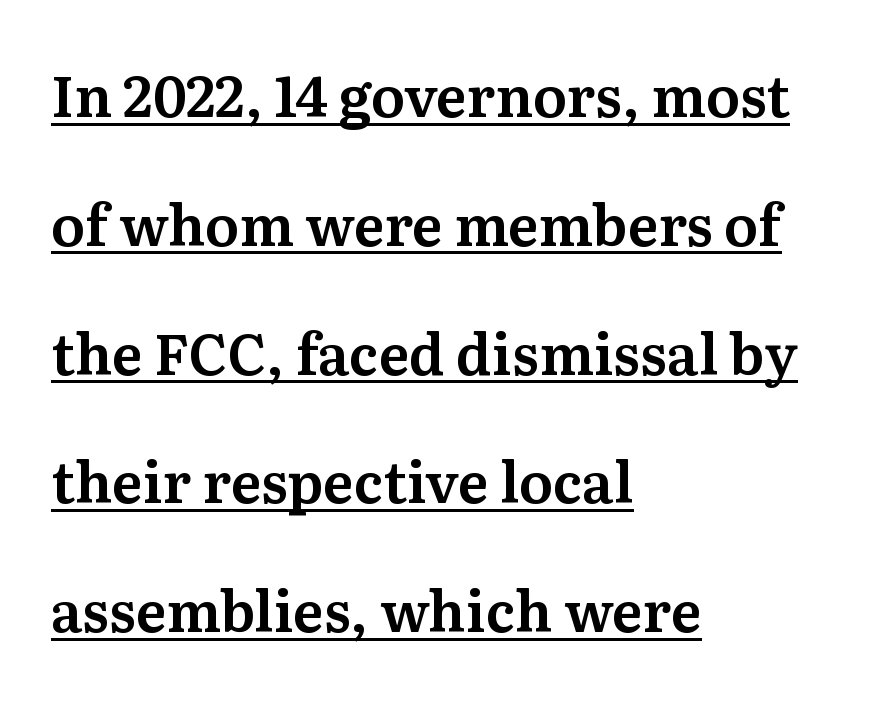
The image shows 56 px serif type, upright; set left-aligned, loose line spacing (2.3x), normal letter spacing, underlined; medium stroke contrast and a medium x-height.
